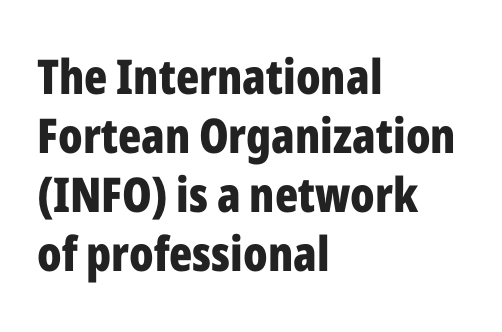
Q: Is the text bold? A: Yes.
Q: Is the text italic (slanted)? A: No, it is upright.
Q: Is the typeface a serif or a sans-serif typeface? A: Sans-serif.
Q: Is the text underlined? A: No.
Q: How is the paragraph aligned? A: Left-aligned.
Q: Is the spacing between letters normal or unusually wide? A: Normal.
Q: Width (condensed, normal, or wide)? A: Condensed.
Q: Stroke contrast? A: Low.
Q: x-height? A: Medium.
Q: Monospaced? A: No.
